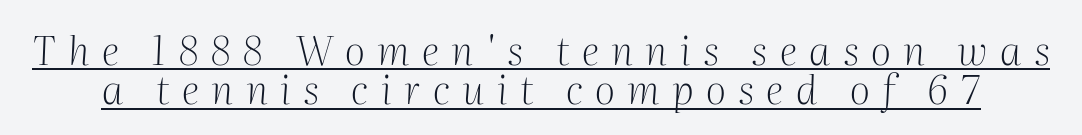
These lines were composed using italics. Baseline-to-baseline distance is barely more than the letter height. Honestly, the letter spacing is so wide it's the main thing you notice. Character widths vary here, with narrow letters taking less room than wide ones.
